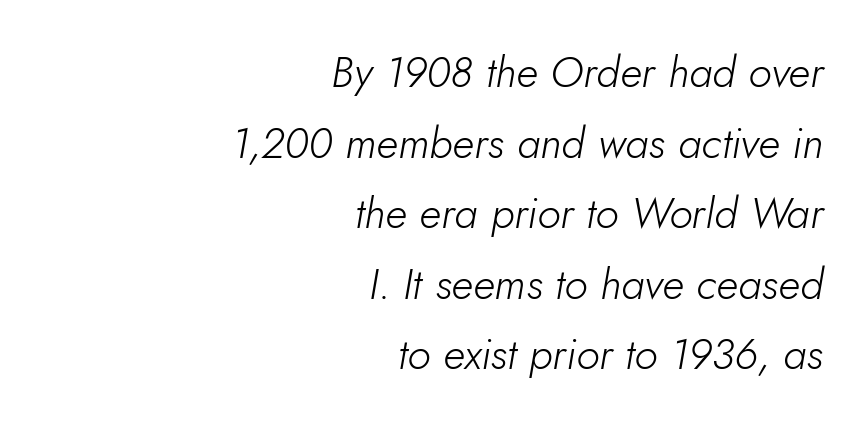
The image shows 43 px light type, italic (leaning right); set right-aligned, normal line spacing (1.64x), normal letter spacing, not underlined; low stroke contrast and a small x-height.
